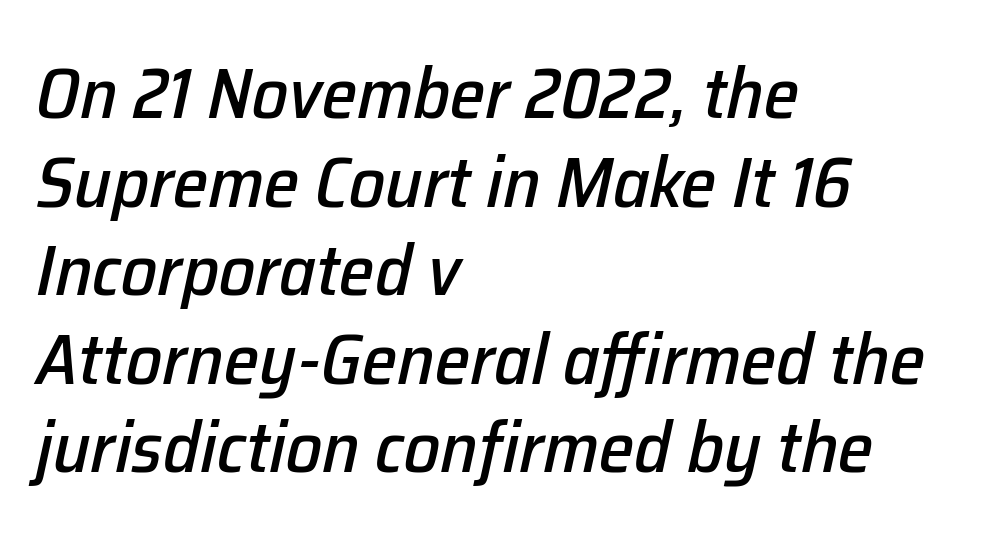
The image shows 72 px text type, italic (leaning right); set left-aligned, line spacing 1.23x, normal letter spacing, not underlined; low stroke contrast and a medium x-height.
